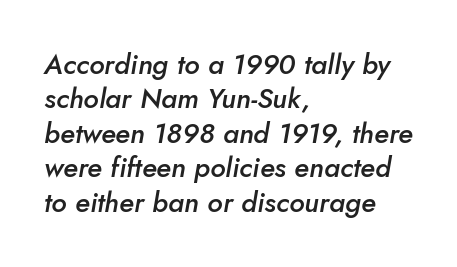
The image shows 28 px semibold type, italic (leaning right); set left-aligned, line spacing 1.23x, normal letter spacing, not underlined; low stroke contrast and a small x-height.
